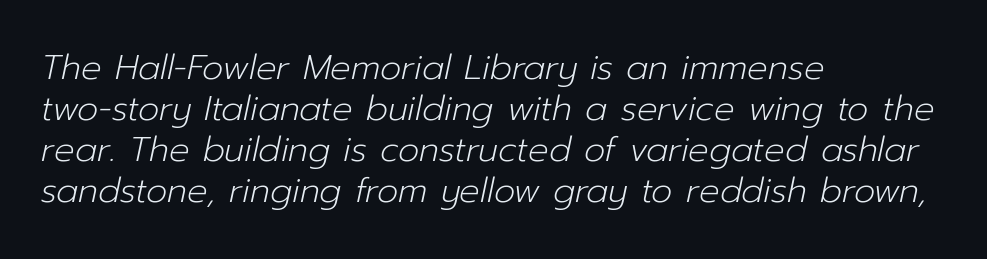
The image shows 34 px light type, italic (leaning right); set left-aligned, line spacing 1.21x, normal letter spacing, not underlined; low stroke contrast and a medium x-height.
